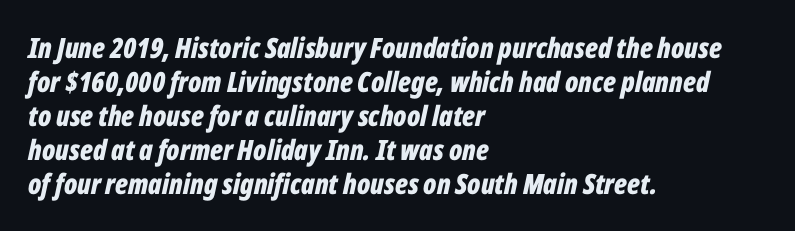
Q: Is the text bold? A: Yes.
Q: Is the text italic (slanted)? A: Yes, it leans right by about 12 degrees.
Q: Is the text underlined? A: No.
Q: How is the paragraph aligned? A: Left-aligned.
Q: Is the spacing between letters normal or unusually wide? A: Normal.
Q: Width (condensed, normal, or wide)? A: Condensed.
Q: Stroke contrast? A: Low.
Q: x-height? A: Medium.
Q: Monospaced? A: No.
